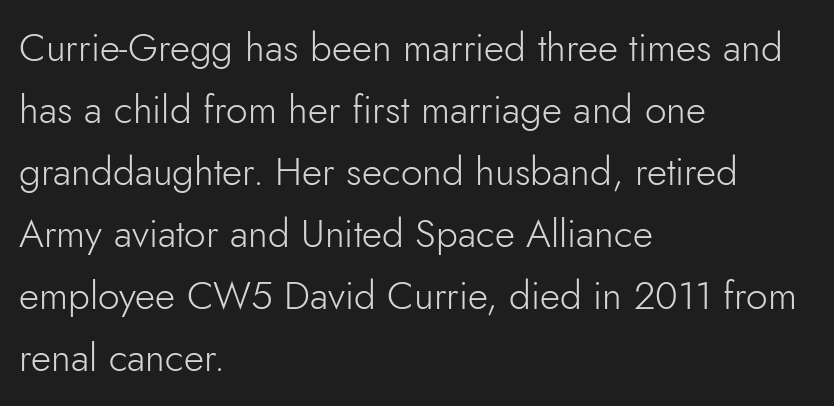
The image shows 39 px light sans-serif type, upright; set left-aligned, normal line spacing (1.59x), normal letter spacing, not underlined; low stroke contrast and a small x-height.
